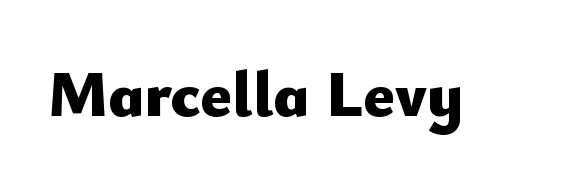
{"serif": "no", "italic": "no", "bold": "yes", "weight": "heavy", "width": "normal", "stroke_contrast": "low", "x_height": "small", "monospaced": "no", "underline": "no", "letter_spacing": "normal", "letter_spacing_em": 0.0, "glyph_px": 65}
